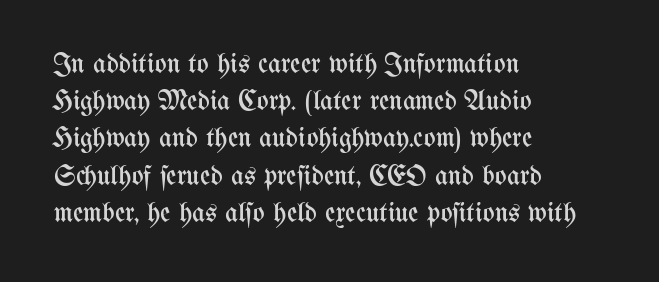
This sample uses plain, unmodified letter spacing. Spacing verdict: proportional, widths tailored to each character. Compared with a centered layout, this one pins lines to the left instead. This is the regular roman posture of the typeface. A bare baseline throughout the passage. Vertically, the passage feels balanced, rows spaced as you'd expect.
